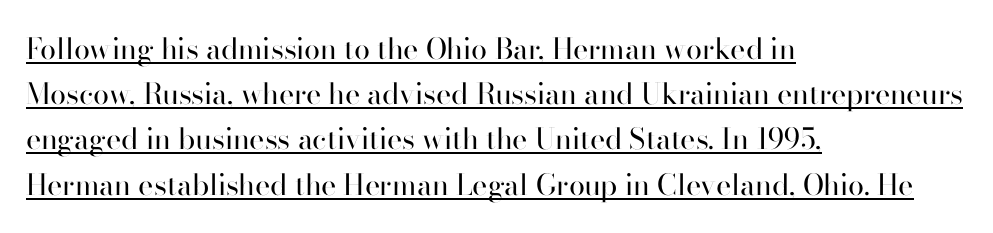
{"serif": "no", "italic": "no", "bold": "no", "weight": "regular", "width": "normal", "stroke_contrast": "high", "x_height": "small", "monospaced": "no", "underline": "yes", "align": "left", "line_spacing": "normal", "line_spacing_ratio": 1.56, "letter_spacing": "normal", "letter_spacing_em": 0.0, "glyph_px": 29}
